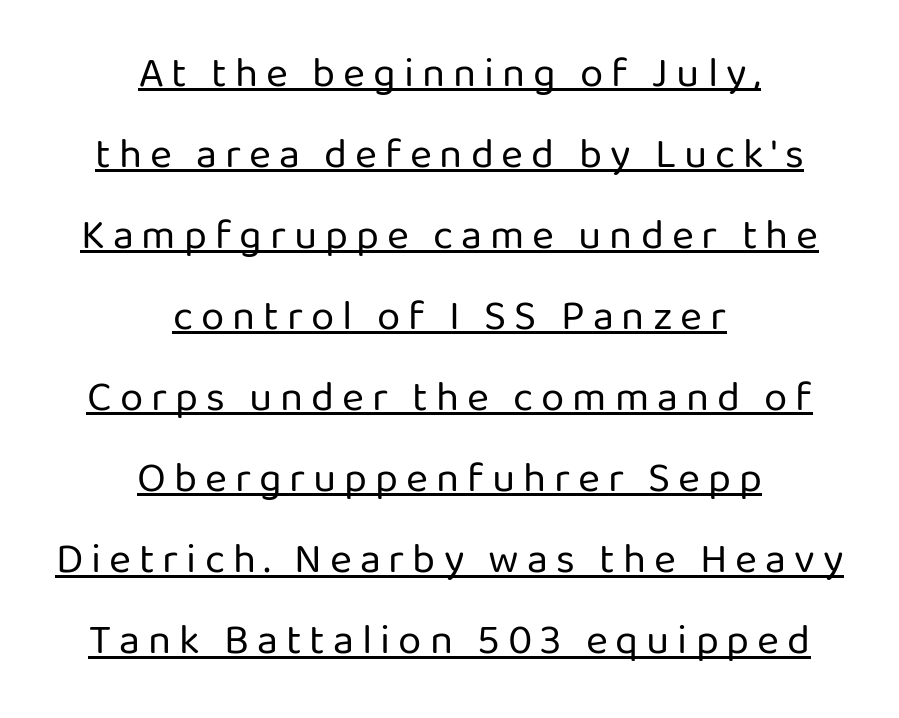
The image shows 42 px regular-weight sans-serif type, upright; set centered, loose line spacing (1.93x), underlined; low stroke contrast and a medium x-height.
